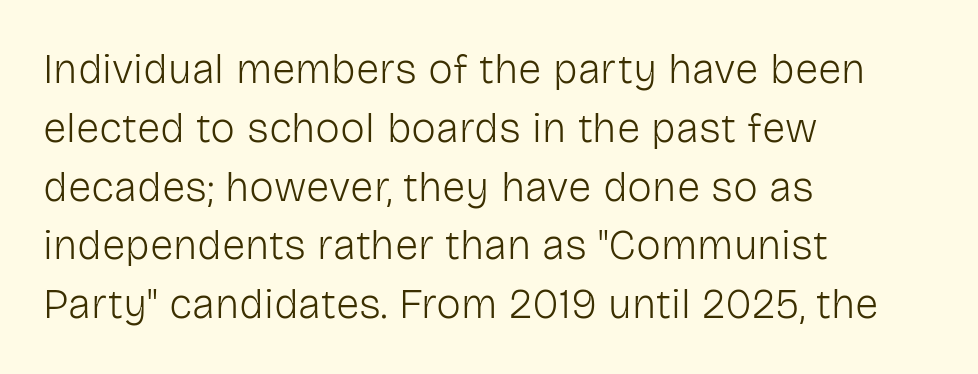
Quick note: interline space is typical. Proportional: the letters do not fall into vertical columns. Ink coverage per letter is moderate at most. The passage shown is typeset with a sans-serif family.
